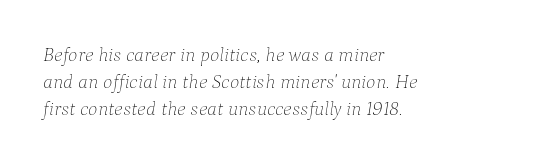
The image shows 20 px text type, italic (leaning right); set left-aligned, normal line spacing (1.35x), normal letter spacing, not underlined.
